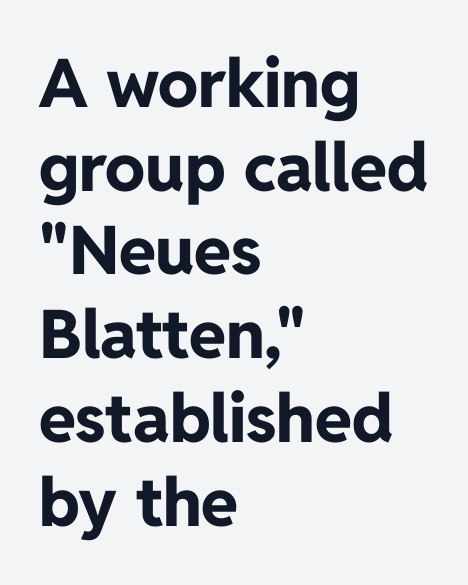
This sample uses a sans-serif face. How heavy is the stroke? Heavy — this is a bold. Line starts are locked; line ends wander. Think of a printed novel: that variable character pitch is what you see here. This sample uses an upright cut, with every glyph sitting square on the baseline.
